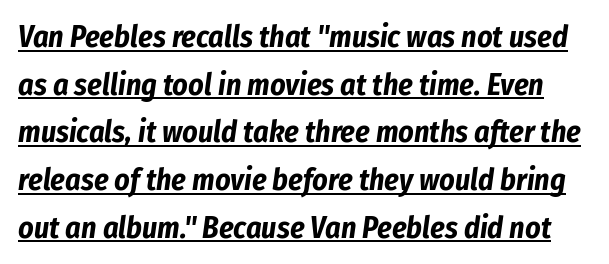
Caption: lettering with a line underneath. Rows of type keep a routine distance in the vertical direction. Inter-character spacing is left at the font's built-in metrics. Heavy, bold letterforms. Looking at the ascenders, they clearly lean. A typesetter would call this proportional, since set widths differ per character.
